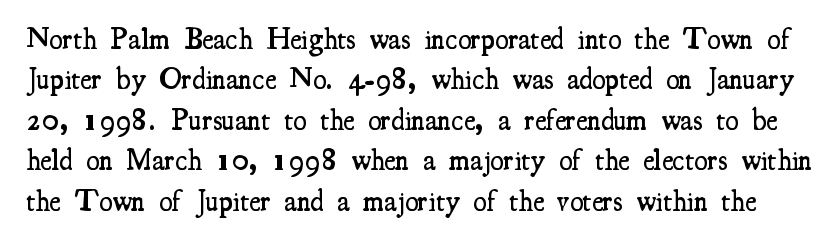
The image shows 30 px semibold, condensed serif type, upright; set normal line spacing (1.35x), normal letter spacing, not underlined; medium stroke contrast and a small x-height.
